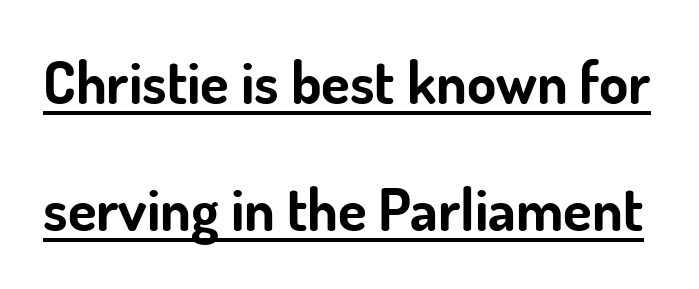
Q: Is the text bold? A: Yes.
Q: Is the text italic (slanted)? A: No, it is upright.
Q: Is the typeface a serif or a sans-serif typeface? A: Sans-serif.
Q: Is the text underlined? A: Yes.
Q: Is the spacing between letters normal or unusually wide? A: Normal.
Q: Is the spacing between lines tight, normal or loose? A: Loose.
Q: Width (condensed, normal, or wide)? A: Normal.
Q: Stroke contrast? A: Low.
Q: x-height? A: Small.
Q: Monospaced? A: No.
